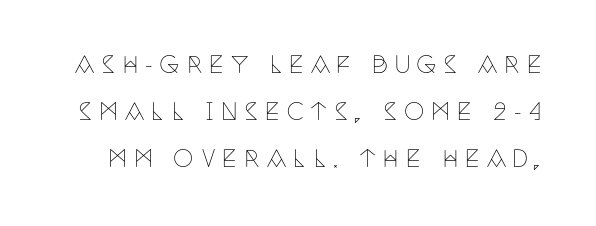
Unlike italic type, these characters show no tilt at all. Is there much room between lines? Yes — plenty of vertical air separates them. The specimen omits any rule beneath the text block's lines. How are the letters spaced? Widely, with obvious added tracking. Weight: in the light-to-regular range.
